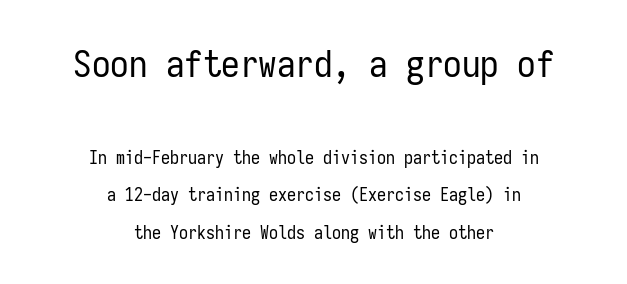
Bigger letters appear in the top chunk; the bottom chunk is reduced. The lines are quadded center. The strokes are not fattened; the text isn't bold. Type without underlining. Notice the wide empty band between every row — that's loose leading.
